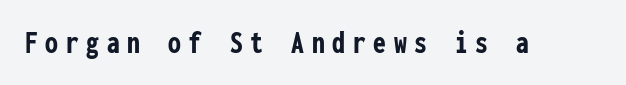
The image shows 32 px semibold, condensed sans-serif type, upright, monospaced; set unusually wide letter spacing (+0.24 em), not underlined; low stroke contrast and a medium x-height.
